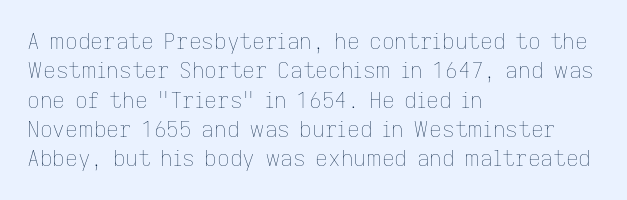
Caption: face not bold, strokes unweighted. Whoever set this chose a conventional vertical rhythm. This sample uses plain, unmodified letter spacing. The lettering stays uniformly vertical, giving the passage a roman look. Rule under the text: the space is simply empty.
